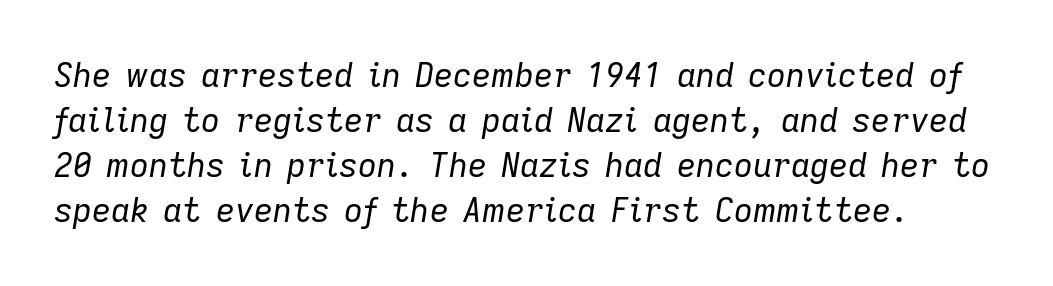
The image shows 33 px regular-weight type, italic (leaning right); set normal line spacing (1.36x), normal letter spacing, not underlined; low stroke contrast and a medium x-height.
